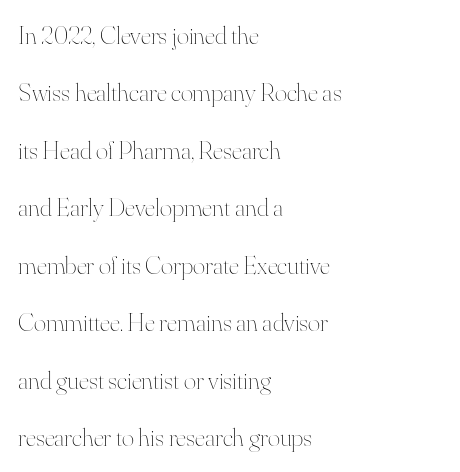
You could call the tracking neutral — neither tight nor loose. The specimen omits any rule beneath the text block's lines. The rag falls on the right side of this text block. Stroke thickness stays within the range of a standard reading face or lighter. Italic: no, the glyphs are upright roman.
